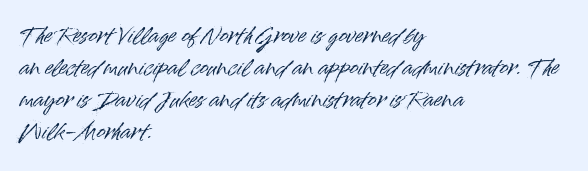
{"underline": "no", "align": "left", "line_spacing": "normal", "line_spacing_ratio": 1.53, "letter_spacing": "normal", "letter_spacing_em": 0.0, "glyph_px": 21}
